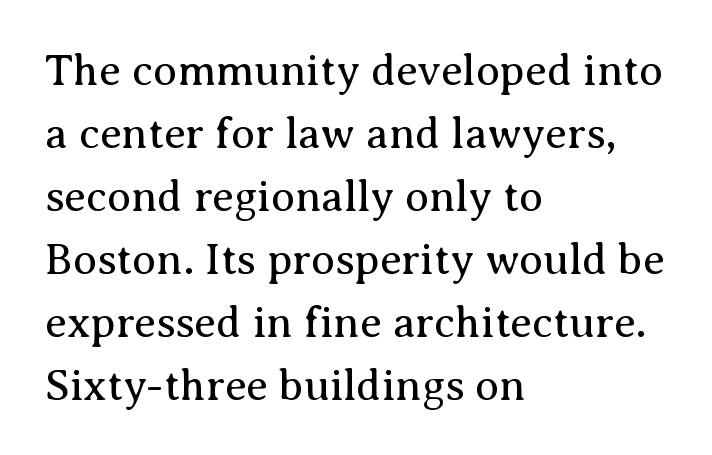
{"serif": "yes", "italic": "no", "bold": "no", "weight": "regular", "width": "normal", "stroke_contrast": "medium", "x_height": "medium", "monospaced": "no", "underline": "no", "align": "left", "line_spacing": "normal", "line_spacing_ratio": 1.43, "letter_spacing": "normal", "letter_spacing_em": 0.0, "glyph_px": 44}
